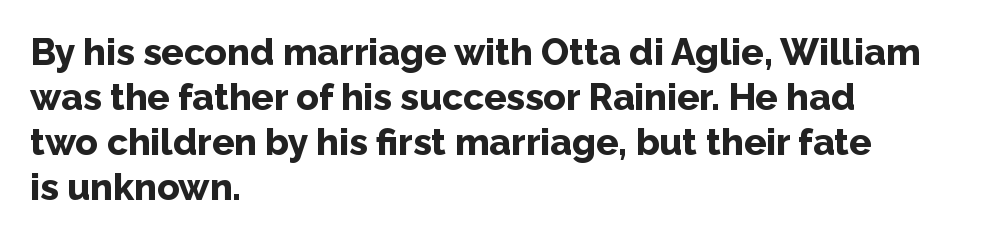
The image shows 37 px bold sans-serif type, upright; set left-aligned, line spacing 1.22x, normal letter spacing, not underlined; low stroke contrast and a medium x-height.
